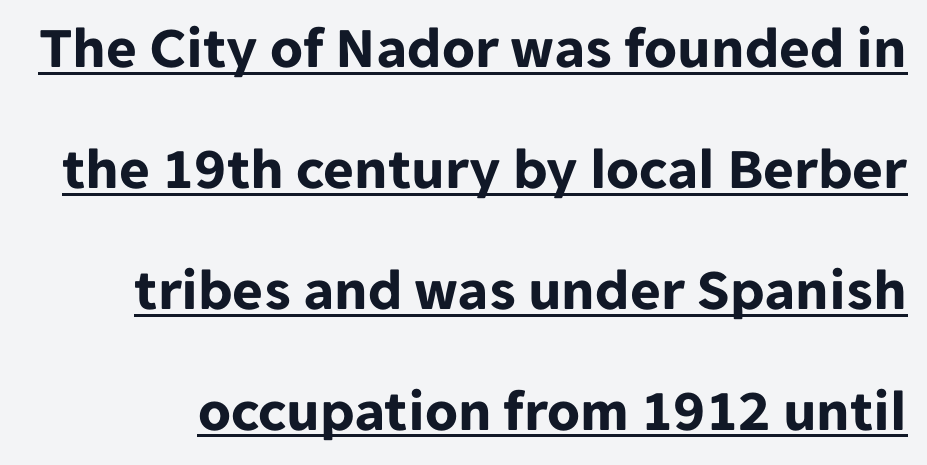
Chunky letters — that's bold for sure. Looks like regular typesetting: each glyph gets only the width it needs. Nothing unusual about the tracking: characters are spaced as the font intends. Quick note: not italic, upright. Quick note: underline on. These lines are composed in type without serifs.
